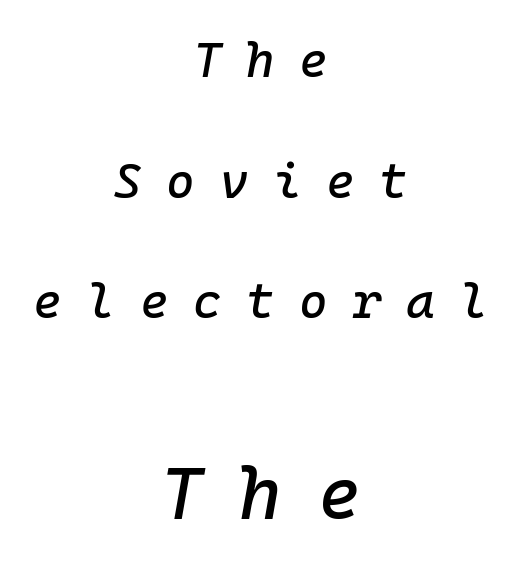
Q: Is the text italic (slanted)? A: Yes, it leans right by about 10 degrees.
Q: Is the text underlined? A: No.
Q: How is the paragraph aligned? A: Centered.
Q: Is the spacing between letters normal or unusually wide? A: Unusually wide.
Q: Is the spacing between lines tight, normal or loose? A: Loose.
Q: Which block of text is set in a larger size, the first (top) or the second (bottom)? A: The second (bottom) one.
Q: Width (condensed, normal, or wide)? A: Normal.
Q: Stroke contrast? A: Low.
Q: x-height? A: Medium.
Q: Monospaced? A: Yes.
